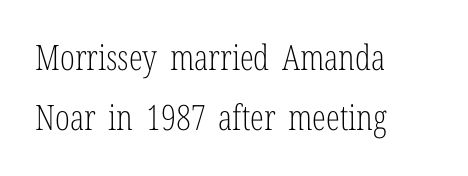
{"serif": "yes", "italic": "no", "bold": "no", "weight": "light", "width": "condensed", "stroke_contrast": "low", "x_height": "medium", "monospaced": "no", "underline": "no", "align": "left", "line_spacing_ratio": 1.71, "letter_spacing": "normal", "letter_spacing_em": 0.0, "glyph_px": 35}
